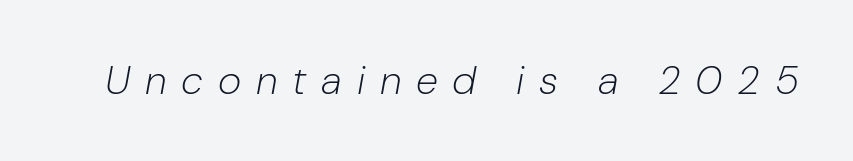
Plain, unruled lines of type. The text carries the slant typical of an italic or oblique font. Here the glyphs are tracked loosely, breaking word shapes into spaced letters. This sample has the flowing, uneven cadence of proportional lettering. The weight tops out at a normal text grade.
